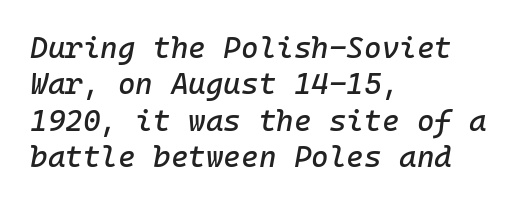
{"italic": "yes", "lean": "right", "slant_degrees": 10, "width": "normal", "stroke_contrast": "low", "x_height": "medium", "monospaced": "yes", "underline": "no", "align": "left", "line_spacing_ratio": 1.21, "letter_spacing": "normal", "letter_spacing_em": 0.0, "glyph_px": 30}
